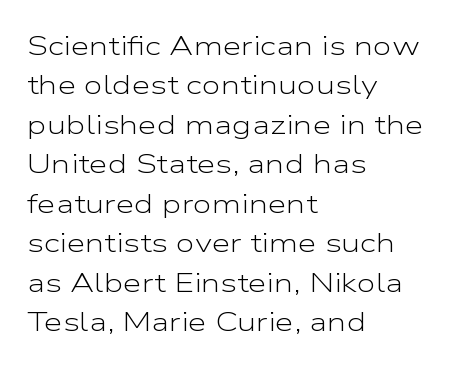
{"italic": "no", "bold": "no", "underline": "no", "align": "left", "line_spacing": "normal", "line_spacing_ratio": 1.46, "letter_spacing": "normal", "letter_spacing_em": 0.0, "glyph_px": 27}
